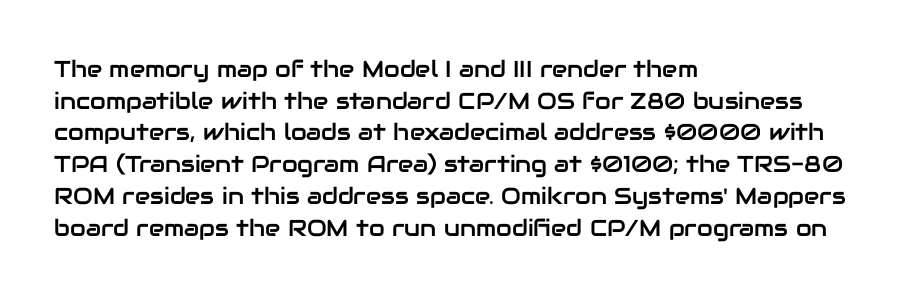
Q: Is the text italic (slanted)? A: No, it is upright.
Q: Is the text underlined? A: No.
Q: How is the paragraph aligned? A: Left-aligned.
Q: Is the spacing between letters normal or unusually wide? A: Normal.
Q: Is the spacing between lines tight, normal or loose? A: Normal.
